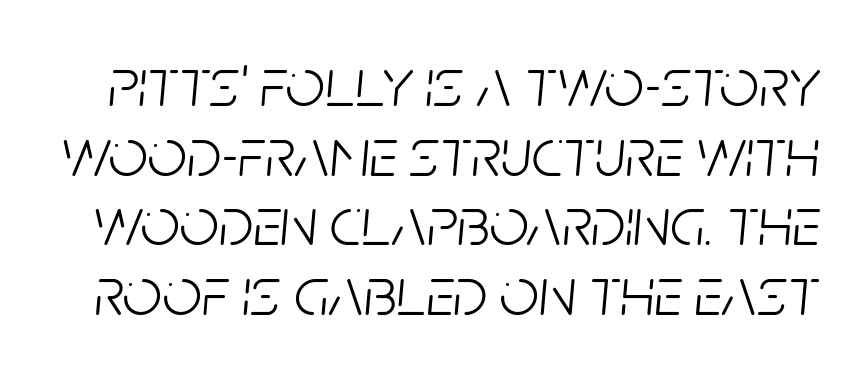
Q: Is the text bold? A: No.
Q: Is the text italic (slanted)? A: Yes, it leans right by about 5 degrees.
Q: Is the text underlined? A: No.
Q: Is the spacing between letters normal or unusually wide? A: Normal.
Q: Is the spacing between lines tight, normal or loose? A: Tight.
Q: Width (condensed, normal, or wide)? A: Condensed.
Q: Stroke contrast? A: Low.
Q: x-height? A: Large.
Q: Monospaced? A: No.
